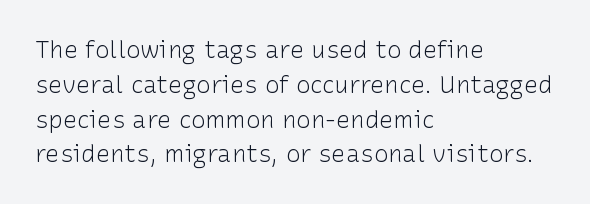
{"italic": "no", "bold": "no", "underline": "no", "align": "left", "line_spacing": "normal", "line_spacing_ratio": 1.45, "letter_spacing": "normal", "letter_spacing_em": 0.0, "glyph_px": 24}
